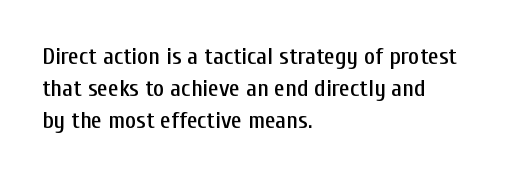
The image shows 24 px text type, upright; set left-aligned, normal line spacing (1.33x), normal letter spacing, not underlined.
